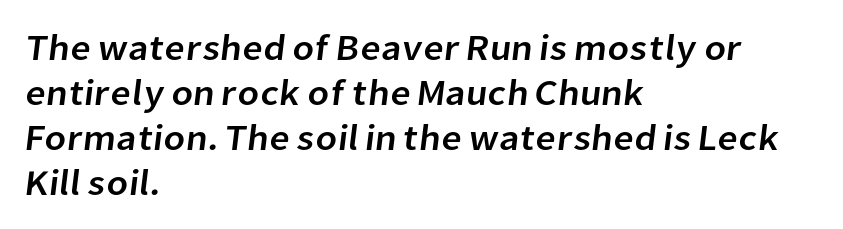
The space between consecutive lines is moderate. The setting favours the left margin, as ordinary paragraphs usually do. The passage shown is not underscored anywhere. The font family rendered here belongs to the sans-serif group. Inter-character spacing is left at the font's built-in metrics. Proportional: the letters do not fall into vertical columns.
